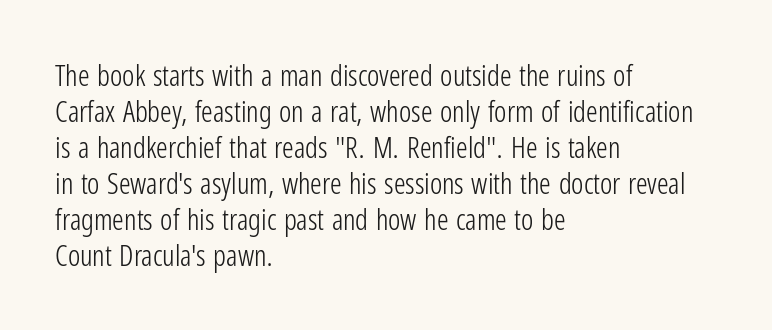
The image shows 29 px light, condensed sans-serif type, upright; set left-aligned, line spacing 1.24x, normal letter spacing, not underlined; low stroke contrast and a medium x-height.
